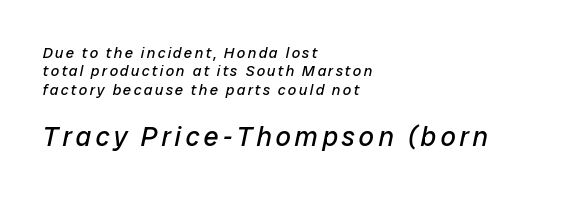
These two chunks differ in scale, with the bottom chunk taking the larger measure. Weight: regular or lighter. These lines are set flush left with a ragged right edge. If you drew a line through each stem, it would be angled.
